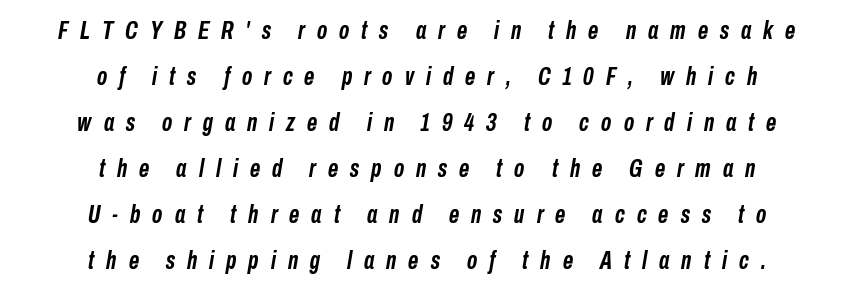
Q: Is the text bold? A: Yes.
Q: Is the text italic (slanted)? A: Yes, it leans right by about 10 degrees.
Q: Is the text underlined? A: No.
Q: How is the paragraph aligned? A: Centered.
Q: Is the spacing between letters normal or unusually wide? A: Unusually wide.
